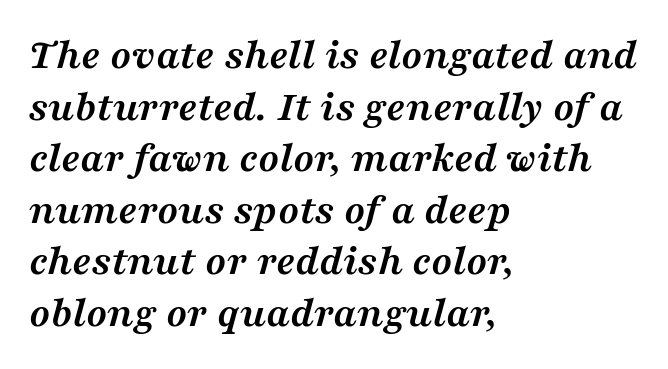
Q: Is the text bold? A: Yes.
Q: Is the text italic (slanted)? A: Yes, it leans right by about 16 degrees.
Q: Is the typeface a serif or a sans-serif typeface? A: Serif.
Q: Is the text underlined? A: No.
Q: How is the paragraph aligned? A: Left-aligned.
Q: Is the spacing between letters normal or unusually wide? A: Normal.
Q: Width (condensed, normal, or wide)? A: Wide.
Q: Stroke contrast? A: Medium.
Q: x-height? A: Medium.
Q: Monospaced? A: No.
